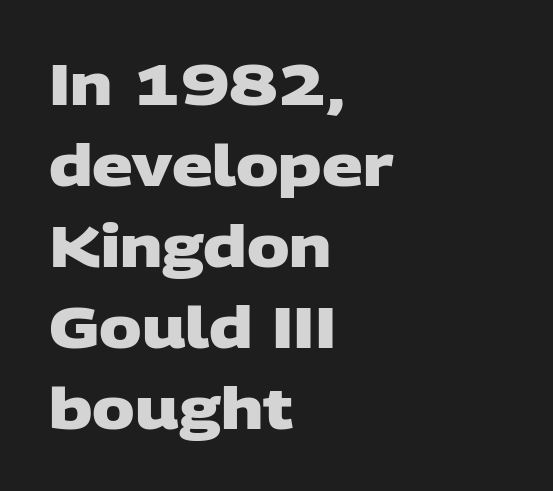
Here the glyphs are tracked normally, forming tight word shapes. Layout note: lines flush left. Reading down the column, the eye jumps a familiar distance to each next line. Notice how thick the strokes are: this is what a full bold looks like.
